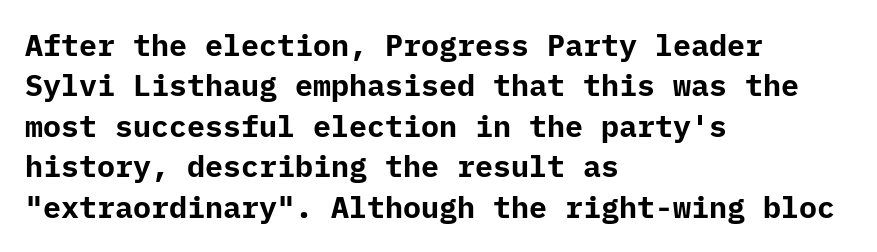
The image shows 30 px bold sans-serif type, upright; set left-aligned, normal line spacing (1.35x), normal letter spacing, not underlined; low stroke contrast and a medium x-height.
